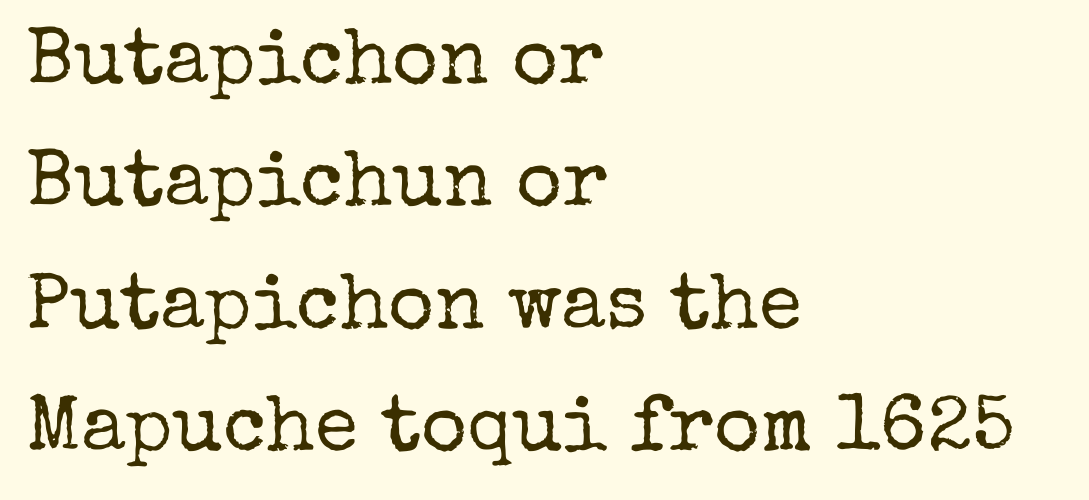
The image shows 79 px regular-weight serif type, upright; set left-aligned, normal line spacing (1.55x), normal letter spacing, not underlined; low stroke contrast and a medium x-height.
